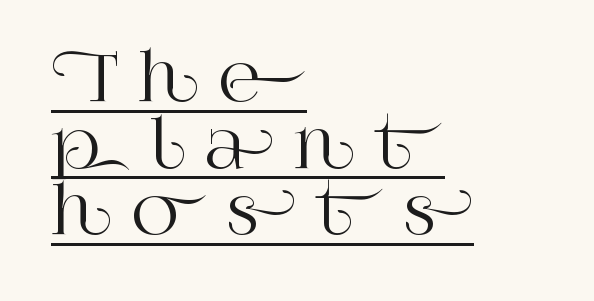
{"serif": "yes", "italic": "no", "width": "normal", "stroke_contrast": "high", "x_height": "large", "monospaced": "no", "underline": "yes", "align": "left", "line_spacing": "tight", "line_spacing_ratio": 1.04, "letter_spacing": "wide", "letter_spacing_em": 0.3, "glyph_px": 64}
